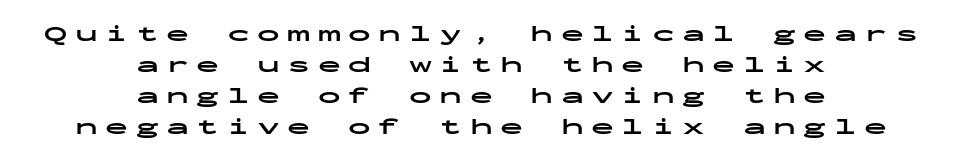
Q: Is the text bold? A: Yes.
Q: Is the text italic (slanted)? A: No, it is upright.
Q: Is the text underlined? A: No.
Q: How is the paragraph aligned? A: Centered.
Q: Is the spacing between letters normal or unusually wide? A: Unusually wide.
Q: Is the spacing between lines tight, normal or loose? A: Normal.
